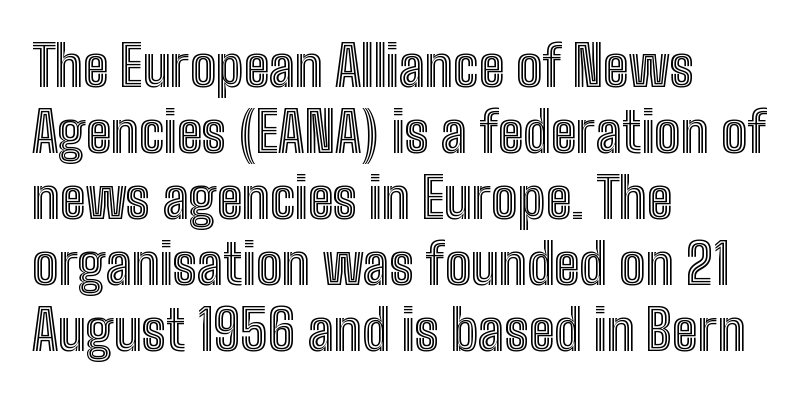
{"italic": "no", "width": "condensed", "x_height": "medium", "monospaced": "no", "underline": "no", "align": "left", "line_spacing_ratio": 1.2, "letter_spacing": "normal", "letter_spacing_em": 0.0, "glyph_px": 55}
